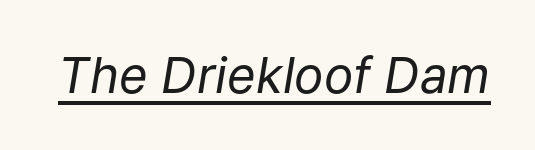
Q: Is the text bold? A: No.
Q: Is the text italic (slanted)? A: Yes, it leans right by about 9 degrees.
Q: Is the text underlined? A: Yes.
Q: Is the spacing between letters normal or unusually wide? A: Normal.
Q: Width (condensed, normal, or wide)? A: Normal.
Q: Stroke contrast? A: Low.
Q: x-height? A: Medium.
Q: Monospaced? A: No.
